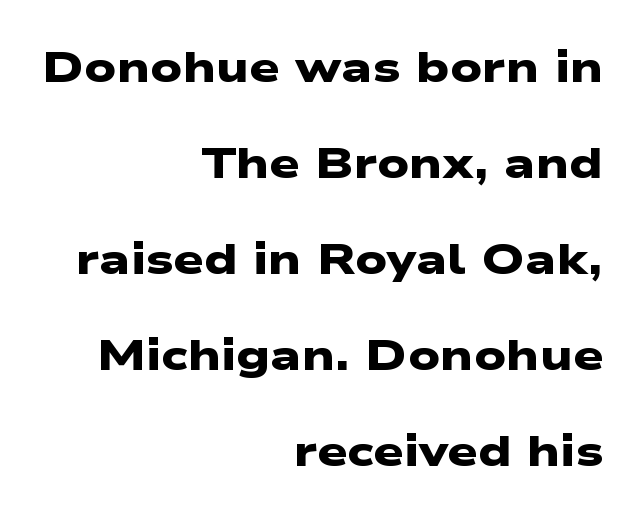
Letters rest on an invisible, unmarked baseline. Compared with typical body copy, the letter spacing here is the same. Caption: bold face, heavy strokes. The vertical gap from one line to the next is large. Here the designer chose a conventional face with non-uniform glyph widths. The text was rendered using a sans face with plain stroke endings.
